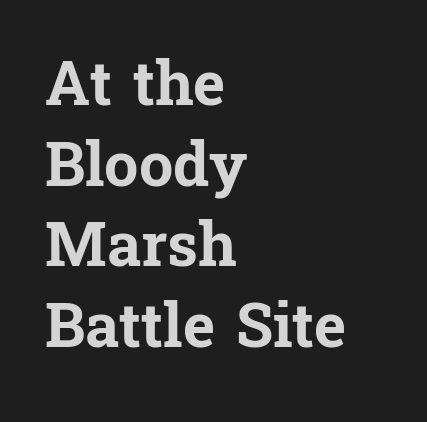
{"serif": "yes", "italic": "no", "bold": "yes", "weight": "bold", "width": "normal", "stroke_contrast": "low", "x_height": "medium", "monospaced": "no", "underline": "no", "align": "left", "line_spacing": "normal", "line_spacing_ratio": 1.32, "letter_spacing": "normal", "letter_spacing_em": 0.0, "glyph_px": 61}
